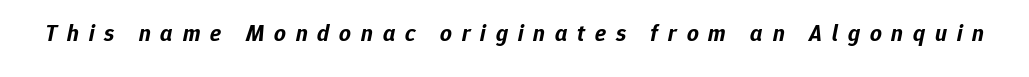
The image shows 23 px bold type, italic (leaning right); set unusually wide letter spacing (+0.43 em), not underlined.
